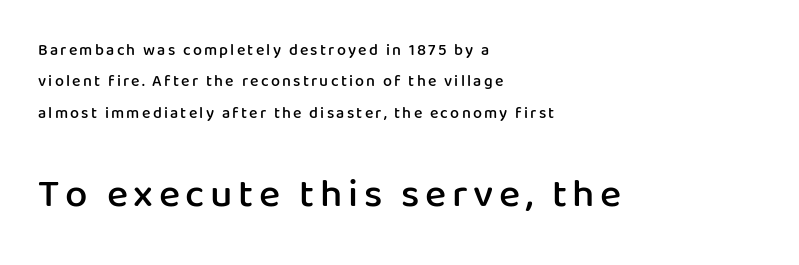
If you measured baseline to baseline, you'd find a long distance. You can tell it's not italic because the verticals are truly vertical. The foot of each line stays bare and open. The emphasis by scale lands on block number two, below. Think of a printed novel: that variable character pitch is what you see here. The letters are semibold — heavier than regular but short of a full bold.
